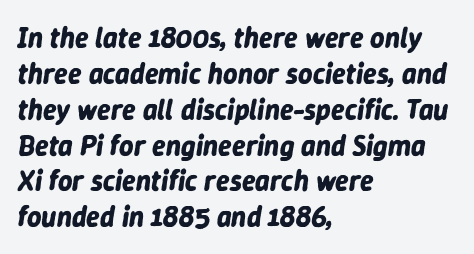
Q: Is the text bold? A: Yes.
Q: Is the text italic (slanted)? A: Yes, it leans right by about 9 degrees.
Q: Is the text underlined? A: No.
Q: How is the paragraph aligned? A: Left-aligned.
Q: Is the spacing between letters normal or unusually wide? A: Normal.
Q: Is the spacing between lines tight, normal or loose? A: Normal.
Q: Width (condensed, normal, or wide)? A: Normal.
Q: Stroke contrast? A: Low.
Q: x-height? A: Medium.
Q: Monospaced? A: No.
